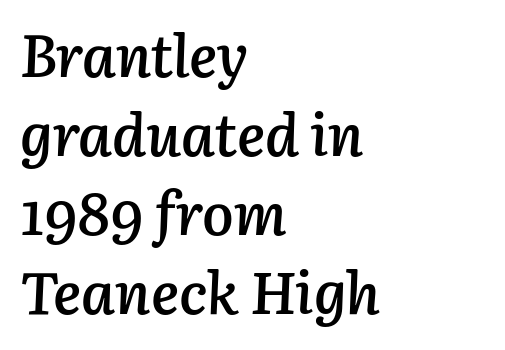
{"italic": "yes", "lean": "right", "slant_degrees": 3, "bold": "semi", "weight": "semibold", "width": "normal", "stroke_contrast": "low", "x_height": "medium", "monospaced": "no", "underline": "no", "align": "left", "line_spacing": "normal", "line_spacing_ratio": 1.34, "letter_spacing": "normal", "letter_spacing_em": 0.0, "glyph_px": 59}
